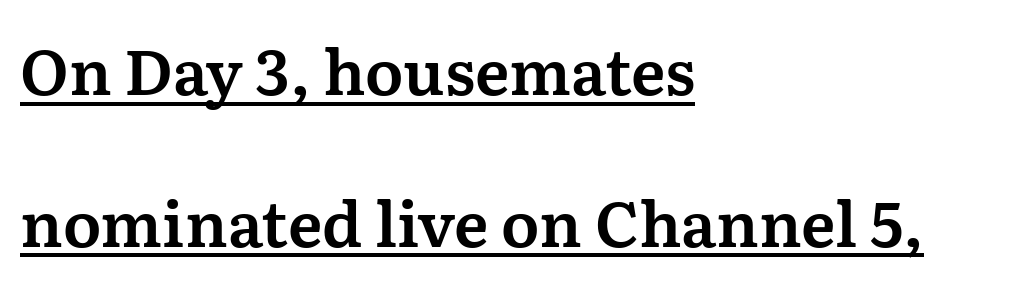
{"serif": "yes", "italic": "no", "width": "normal", "stroke_contrast": "medium", "x_height": "medium", "monospaced": "no", "underline": "yes", "align": "left", "line_spacing": "loose", "line_spacing_ratio": 2.41, "letter_spacing": "normal", "letter_spacing_em": 0.0, "glyph_px": 63}
